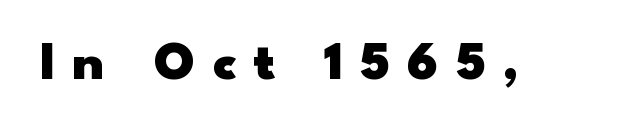
This rendering employs a face without finishing strokes, i.e., a sans-serif. This is roman type, the default non-slanted kind. Quick note: underline off. The face used here is proportionally spaced, like ordinary book or web type.
